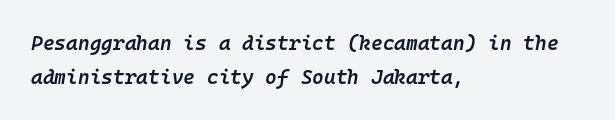
The image shows 20 px text type, italic (leaning right); set left-aligned, normal line spacing (1.69x), normal letter spacing, not underlined.
